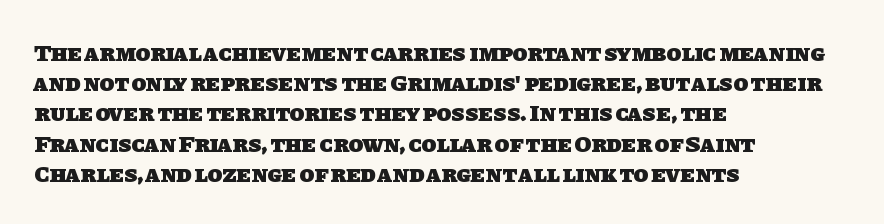
Q: Is the text bold? A: Yes.
Q: Is the text underlined? A: No.
Q: How is the paragraph aligned? A: Left-aligned.
Q: Is the spacing between letters normal or unusually wide? A: Normal.
Q: Is the spacing between lines tight, normal or loose? A: Normal.
